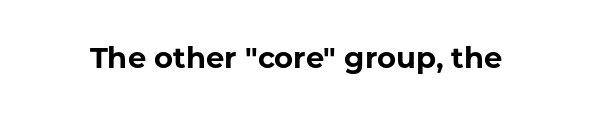
{"serif": "no", "italic": "no", "bold": "yes", "weight": "bold", "width": "normal", "stroke_contrast": "low", "x_height": "medium", "monospaced": "no", "underline": "no", "letter_spacing": "normal", "letter_spacing_em": 0.0, "glyph_px": 29}
